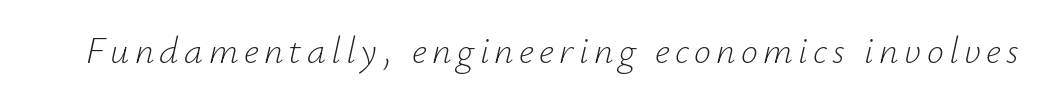
Q: Is the text bold? A: No.
Q: Is the text italic (slanted)? A: Yes, it leans right by about 12 degrees.
Q: Is the text underlined? A: No.
Q: Width (condensed, normal, or wide)? A: Normal.
Q: Stroke contrast? A: Low.
Q: x-height? A: Small.
Q: Monospaced? A: No.
